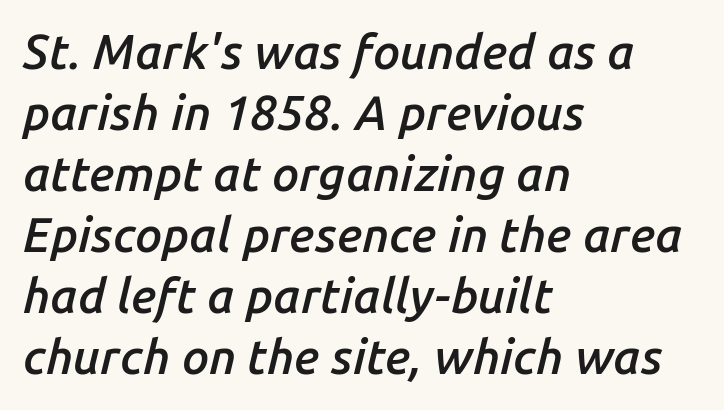
Does the leading feel generous? No, just average. Quick note: italic. Each row of text sits above clean, open space. The glyphs have the mass of a demibold cut, below bold. The letters advance in unequal steps, a hallmark of proportional type.
